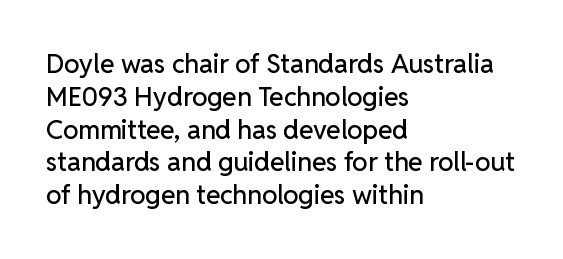
Q: Is the text italic (slanted)? A: No, it is upright.
Q: Is the text underlined? A: No.
Q: How is the paragraph aligned? A: Left-aligned.
Q: Is the spacing between letters normal or unusually wide? A: Normal.
Q: Is the spacing between lines tight, normal or loose? A: Normal.
